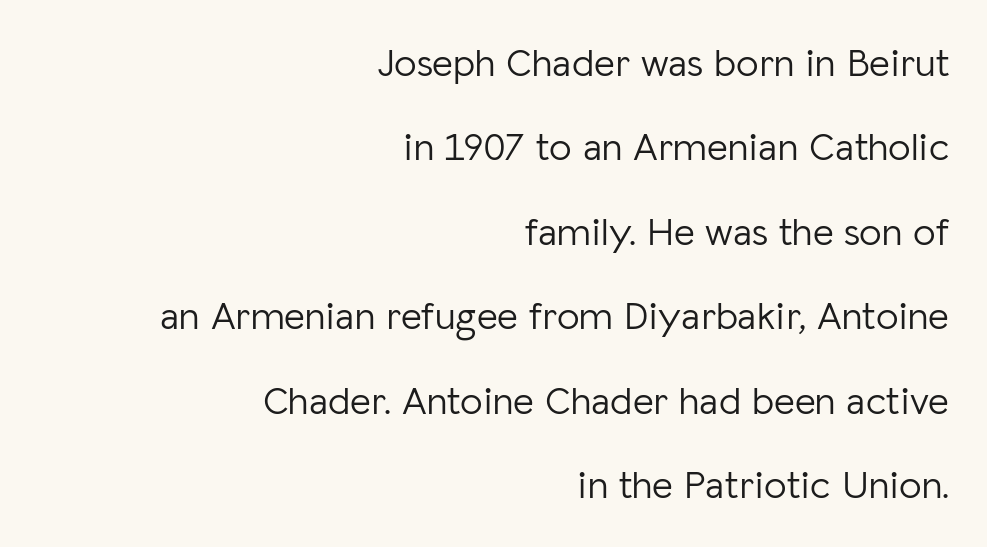
Q: Is the text bold? A: No.
Q: Is the text italic (slanted)? A: No, it is upright.
Q: Is the typeface a serif or a sans-serif typeface? A: Sans-serif.
Q: Is the text underlined? A: No.
Q: How is the paragraph aligned? A: Right-aligned.
Q: Is the spacing between letters normal or unusually wide? A: Normal.
Q: Is the spacing between lines tight, normal or loose? A: Loose.
Q: Width (condensed, normal, or wide)? A: Normal.
Q: Stroke contrast? A: Low.
Q: x-height? A: Medium.
Q: Monospaced? A: No.
